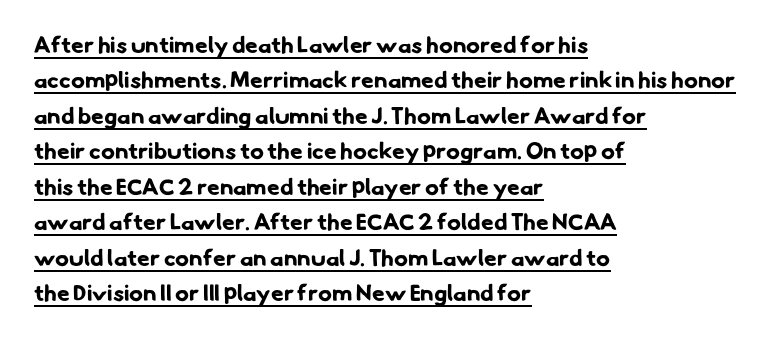
{"bold": "yes", "underline": "yes", "align": "left", "line_spacing": "normal", "line_spacing_ratio": 1.54, "letter_spacing": "normal", "letter_spacing_em": 0.0, "glyph_px": 23}
